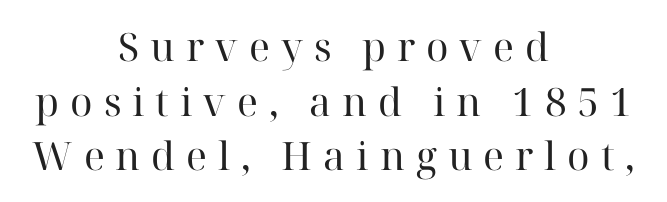
{"serif": "yes", "italic": "no", "bold": "no", "weight": "regular", "width": "normal", "stroke_contrast": "high", "x_height": "medium", "monospaced": "no", "underline": "no", "align": "center", "line_spacing": "normal", "line_spacing_ratio": 1.4, "letter_spacing": "wide", "letter_spacing_em": 0.28, "glyph_px": 39}
